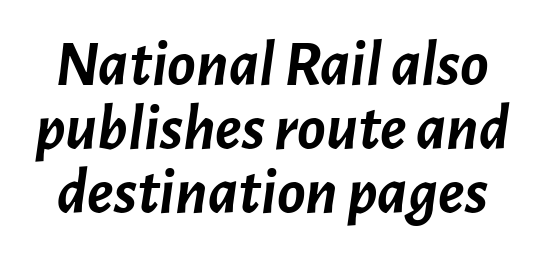
The image shows 66 px semibold type, italic (leaning right); set tight line spacing (0.97x), normal letter spacing, not underlined; low stroke contrast and a medium x-height.
